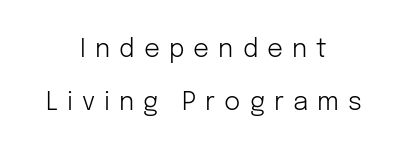
Q: Is the text bold? A: No.
Q: Is the text italic (slanted)? A: No, it is upright.
Q: Is the text underlined? A: No.
Q: How is the paragraph aligned? A: Centered.
Q: Is the spacing between letters normal or unusually wide? A: Unusually wide.
Q: Is the spacing between lines tight, normal or loose? A: Loose.
